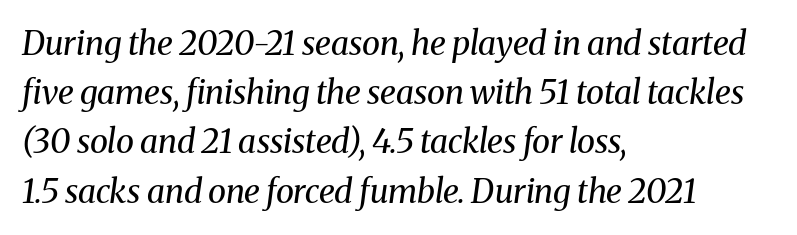
The image shows 33 px regular-weight serif type, italic (leaning right); set left-aligned, normal line spacing (1.49x), normal letter spacing, not underlined; medium stroke contrast and a medium x-height.
